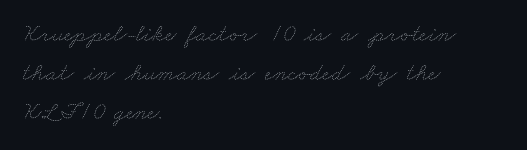
The glyphs are unaccompanied by any horizontal stroke below them. Leading: standard. Each line starts at the same left margin while the right side varies. Short note: letters normally spaced.
